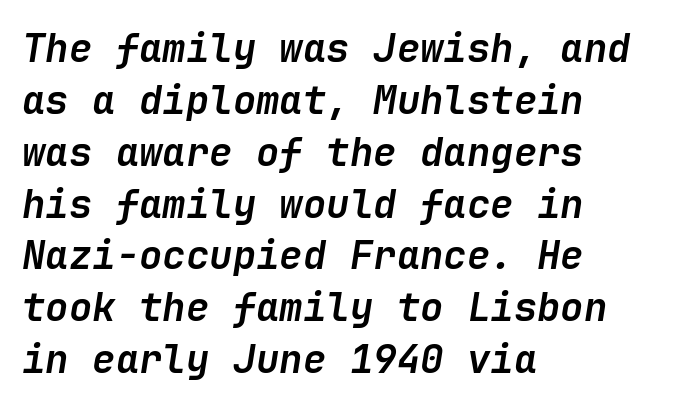
{"italic": "yes", "lean": "right", "slant_degrees": 9, "bold": "yes", "weight": "semibold", "width": "normal", "stroke_contrast": "low", "x_height": "medium", "underline": "no", "align": "left", "line_spacing": "normal", "line_spacing_ratio": 1.33, "letter_spacing": "normal", "letter_spacing_em": 0.0, "glyph_px": 39}
